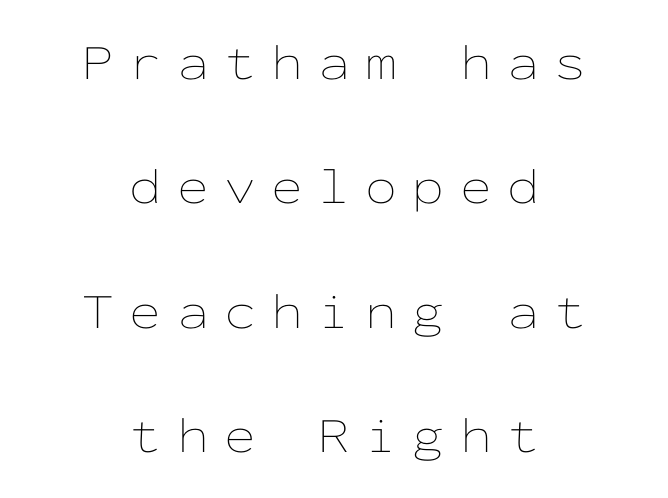
Q: Is the text bold? A: No.
Q: Is the text italic (slanted)? A: No, it is upright.
Q: Is the text underlined? A: No.
Q: How is the paragraph aligned? A: Centered.
Q: Is the spacing between letters normal or unusually wide? A: Unusually wide.
Q: Is the spacing between lines tight, normal or loose? A: Loose.
Q: Width (condensed, normal, or wide)? A: Wide.
Q: Stroke contrast? A: Low.
Q: x-height? A: Medium.
Q: Monospaced? A: Yes.
